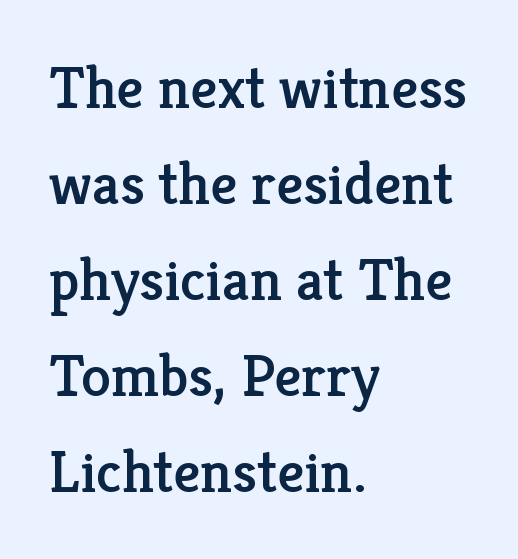
Q: Is the text italic (slanted)? A: No, it is upright.
Q: Is the typeface a serif or a sans-serif typeface? A: Serif.
Q: Is the text underlined? A: No.
Q: How is the paragraph aligned? A: Left-aligned.
Q: Is the spacing between letters normal or unusually wide? A: Normal.
Q: Is the spacing between lines tight, normal or loose? A: Normal.
Q: Width (condensed, normal, or wide)? A: Normal.
Q: Stroke contrast? A: Low.
Q: x-height? A: Medium.
Q: Monospaced? A: No.
